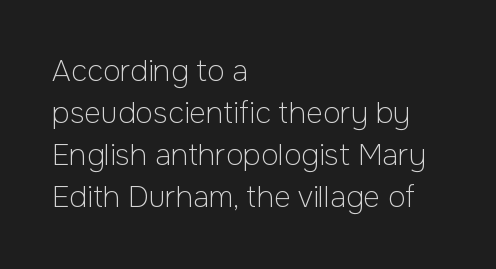
The image shows 29 px light sans-serif type, upright; set left-aligned, normal line spacing (1.45x), normal letter spacing, not underlined; low stroke contrast and a medium x-height.
